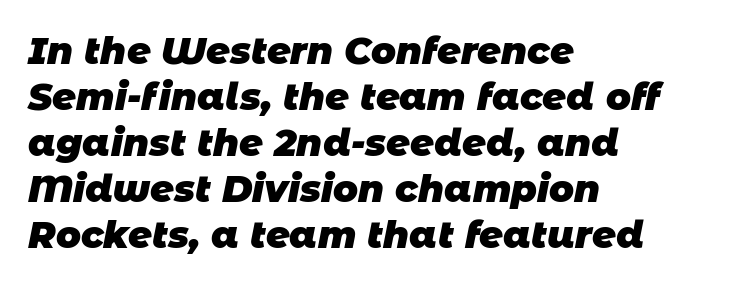
{"serif": "no", "bold": "yes", "weight": "heavy", "width": "normal", "stroke_contrast": "low", "x_height": "large", "monospaced": "no", "underline": "no", "align": "left", "line_spacing_ratio": 1.24, "letter_spacing": "normal", "letter_spacing_em": 0.0, "glyph_px": 37}
